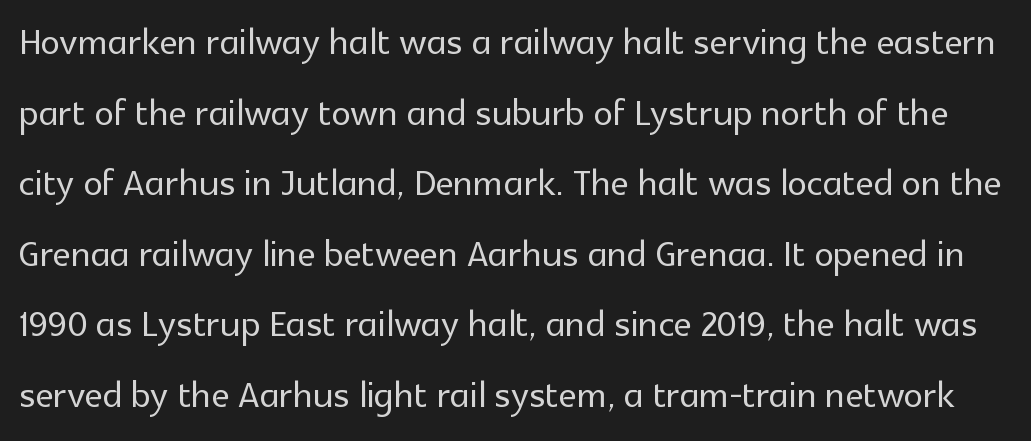
Q: Is the text italic (slanted)? A: No, it is upright.
Q: Is the typeface a serif or a sans-serif typeface? A: Sans-serif.
Q: Is the text underlined? A: No.
Q: Is the spacing between letters normal or unusually wide? A: Normal.
Q: Is the spacing between lines tight, normal or loose? A: Normal.
Q: Width (condensed, normal, or wide)? A: Normal.
Q: x-height? A: Medium.
Q: Monospaced? A: No.
